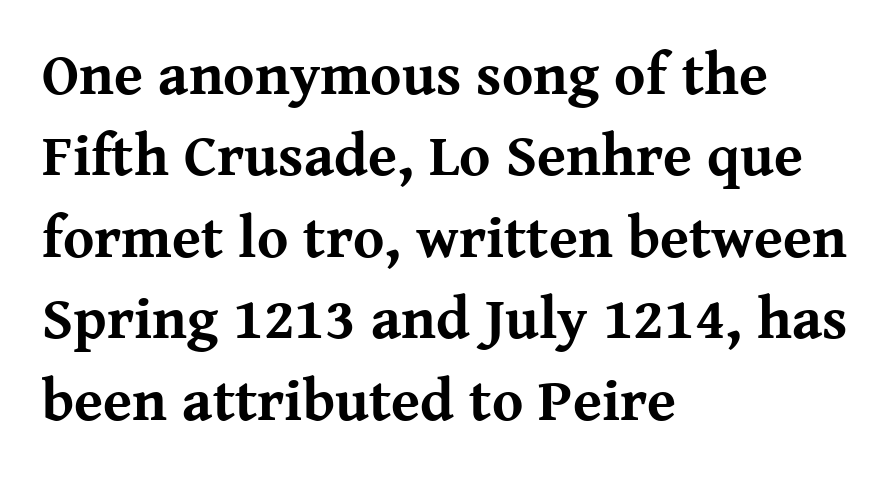
The image shows 59 px bold serif type, upright; set left-aligned, normal line spacing (1.38x), normal letter spacing, not underlined; medium stroke contrast and a medium x-height.
